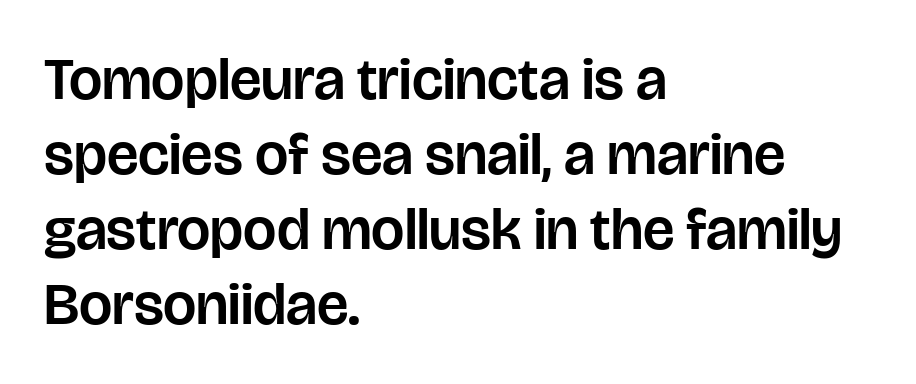
The image shows 59 px sans-serif type, upright; set left-aligned, normal line spacing (1.27x), normal letter spacing, not underlined; low stroke contrast and a large x-height.
